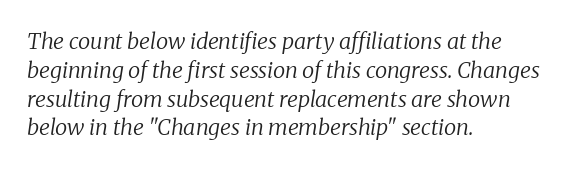
Q: Is the text bold? A: No.
Q: Is the text italic (slanted)? A: Yes, it leans right by about 8 degrees.
Q: Is the text underlined? A: No.
Q: How is the paragraph aligned? A: Left-aligned.
Q: Is the spacing between letters normal or unusually wide? A: Normal.
Q: Is the spacing between lines tight, normal or loose? A: Normal.
